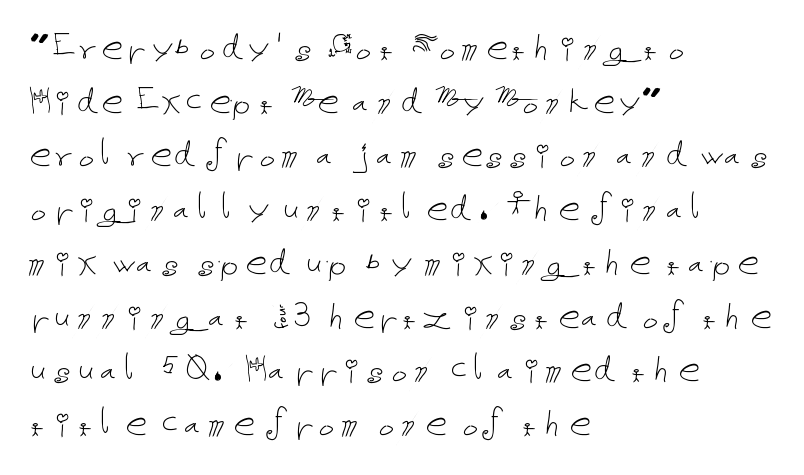
Q: Is the text bold? A: No.
Q: Is the text italic (slanted)? A: No, it is upright.
Q: Is the text underlined? A: No.
Q: How is the paragraph aligned? A: Left-aligned.
Q: Is the spacing between letters normal or unusually wide? A: Normal.
Q: Is the spacing between lines tight, normal or loose? A: Normal.
Q: Width (condensed, normal, or wide)? A: Normal.
Q: Stroke contrast? A: Low.
Q: x-height? A: Medium.
